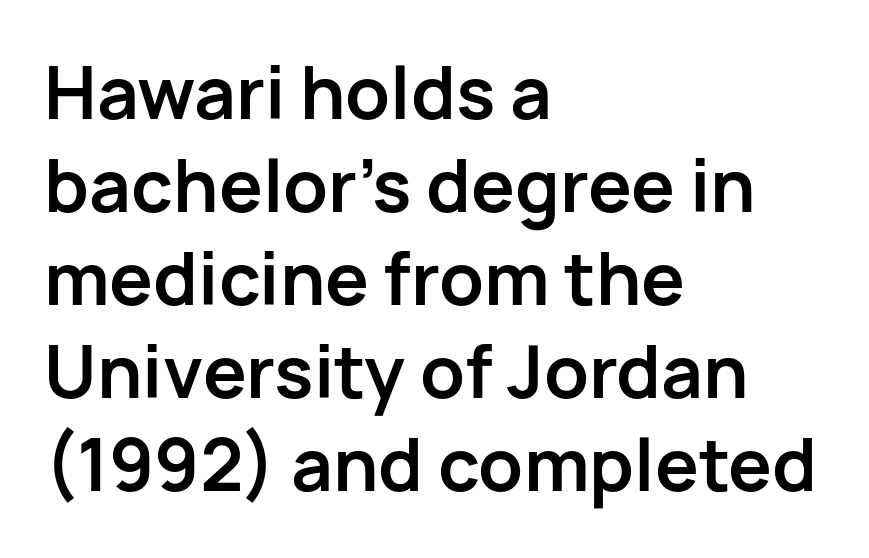
{"serif": "no", "italic": "no", "bold": "yes", "weight": "bold", "width": "normal", "stroke_contrast": "low", "x_height": "medium", "monospaced": "no", "underline": "no", "align": "left", "line_spacing": "normal", "line_spacing_ratio": 1.33, "letter_spacing": "normal", "letter_spacing_em": 0.0, "glyph_px": 70}
